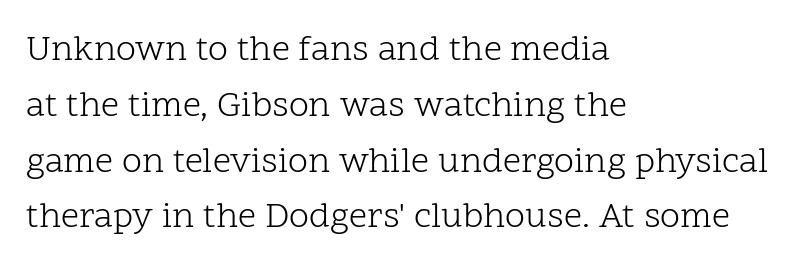
No letter is thick-stroked: the sample isn't bold. Does extra space separate the letters? No, they use regular spacing. The rendering shows small feet on the letterforms — a serif design. Underline: absent. In terms of leading, this rendering sits right in the middle. The letters advance in unequal steps, a hallmark of proportional type.
